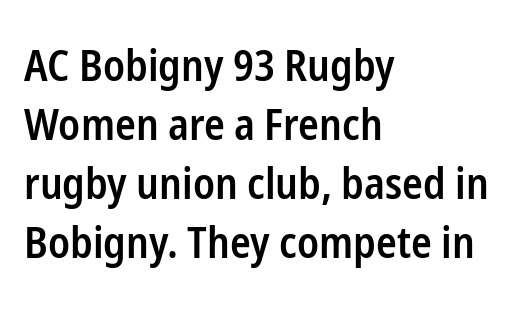
The image shows 43 px semibold, condensed sans-serif type, upright; set left-aligned, normal line spacing (1.37x), normal letter spacing, not underlined; low stroke contrast and a medium x-height.
